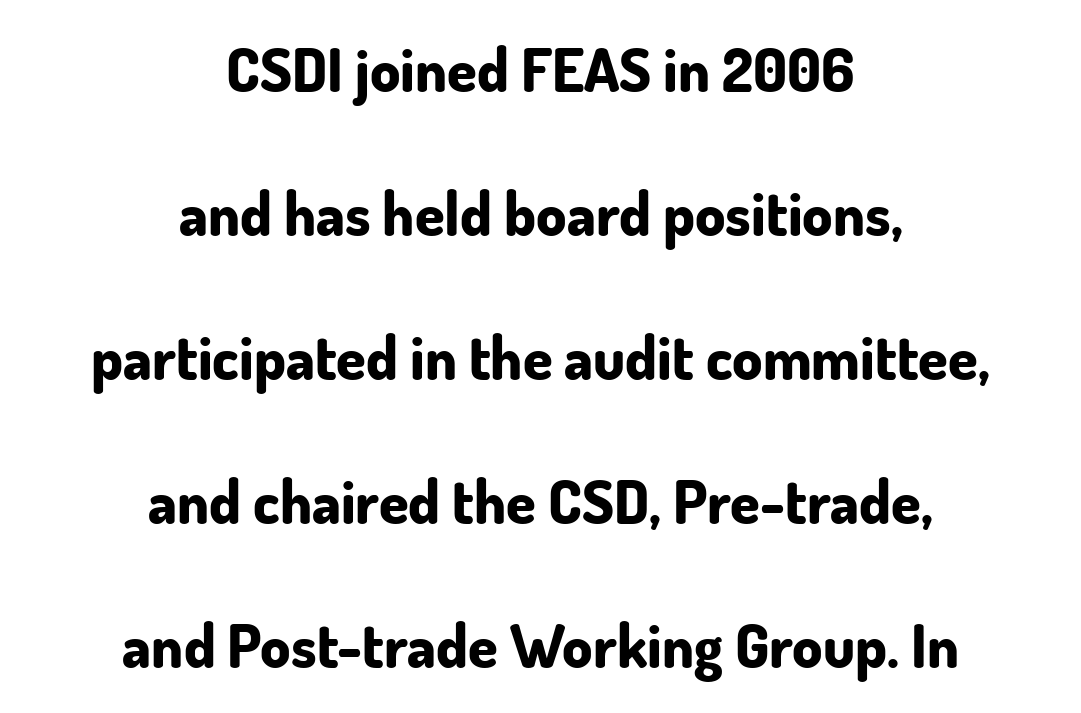
{"serif": "no", "italic": "no", "bold": "yes", "weight": "bold", "width": "normal", "stroke_contrast": "low", "x_height": "small", "monospaced": "no", "underline": "no", "align": "center", "line_spacing": "loose", "line_spacing_ratio": 2.4, "letter_spacing": "normal", "letter_spacing_em": 0.0, "glyph_px": 60}
